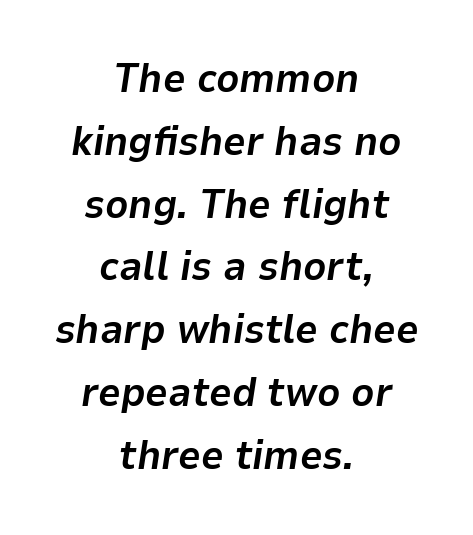
The image shows 40 px bold type, italic (leaning right); set centered, normal line spacing (1.57x), normal letter spacing, not underlined; low stroke contrast and a medium x-height.
